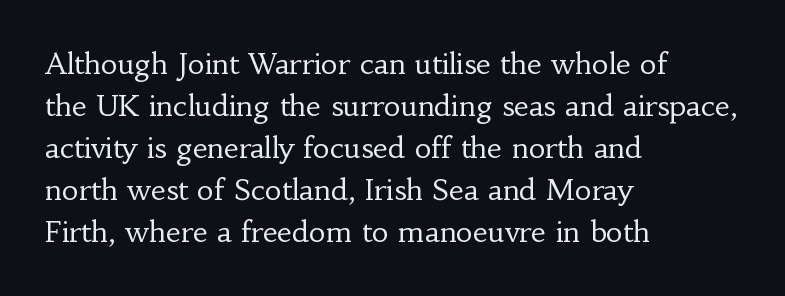
Q: Is the text bold? A: No.
Q: Is the text italic (slanted)? A: No, it is upright.
Q: Is the typeface a serif or a sans-serif typeface? A: Serif.
Q: Is the text underlined? A: No.
Q: How is the paragraph aligned? A: Left-aligned.
Q: Is the spacing between letters normal or unusually wide? A: Normal.
Q: Is the spacing between lines tight, normal or loose? A: Normal.
Q: Width (condensed, normal, or wide)? A: Normal.
Q: Stroke contrast? A: Low.
Q: x-height? A: Small.
Q: Monospaced? A: No.
